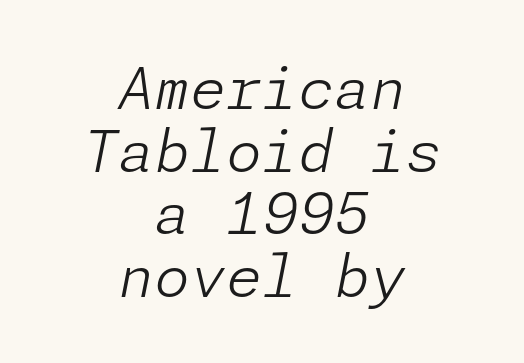
The image shows 58 px light type, italic (leaning right); set centered, tight line spacing (1.08x), normal letter spacing, not underlined; low stroke contrast and a medium x-height.
